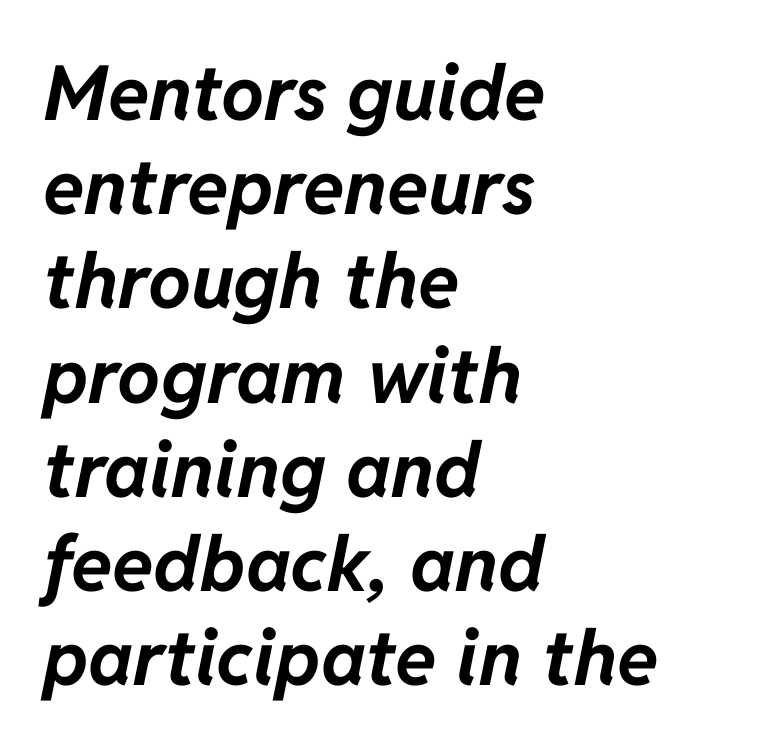
Typographic density is high because the face is bold. Letters rest on an invisible, unmarked baseline. The rendering anchors every line to the left-hand side. A typesetter would call this zero additional tracking. Varying glyph widths throughout — classic text-font behaviour. Tall strokes in this sample are angled rather than plumb.
